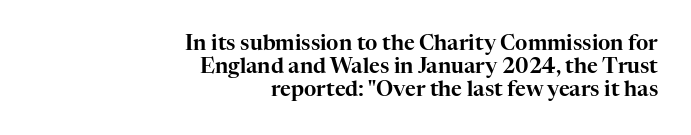
Q: Is the text italic (slanted)? A: No, it is upright.
Q: Is the text underlined? A: No.
Q: How is the paragraph aligned? A: Right-aligned.
Q: Is the spacing between letters normal or unusually wide? A: Normal.
Q: Is the spacing between lines tight, normal or loose? A: Tight.
